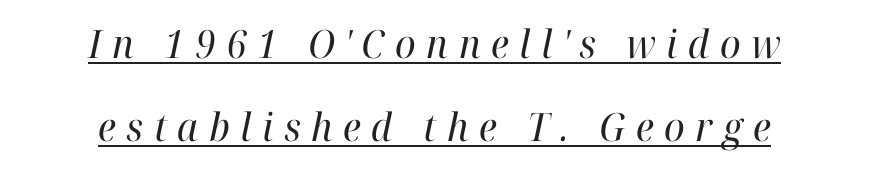
The image shows 39 px regular-weight serif type, italic (leaning right); set centered, loose line spacing (2.13x), unusually wide letter spacing (+0.27 em), underlined; high stroke contrast and a medium x-height.
